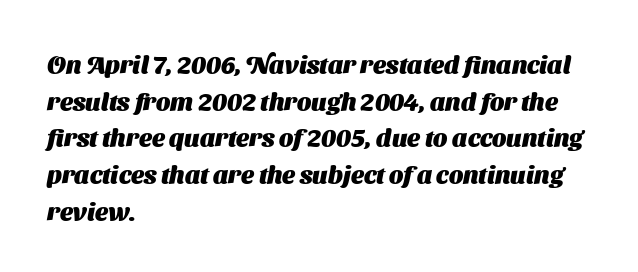
The image shows 25 px bold type; set left-aligned, normal line spacing (1.47x), normal letter spacing, not underlined.
